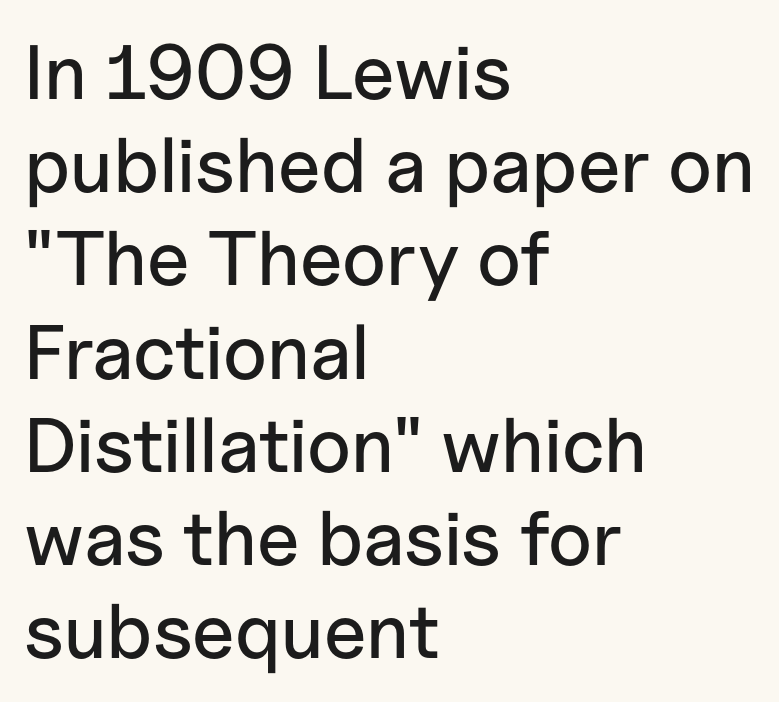
Q: Is the text italic (slanted)? A: No, it is upright.
Q: Is the typeface a serif or a sans-serif typeface? A: Sans-serif.
Q: Is the text underlined? A: No.
Q: How is the paragraph aligned? A: Left-aligned.
Q: Is the spacing between letters normal or unusually wide? A: Normal.
Q: Width (condensed, normal, or wide)? A: Normal.
Q: Stroke contrast? A: Low.
Q: x-height? A: Medium.
Q: Monospaced? A: No.
